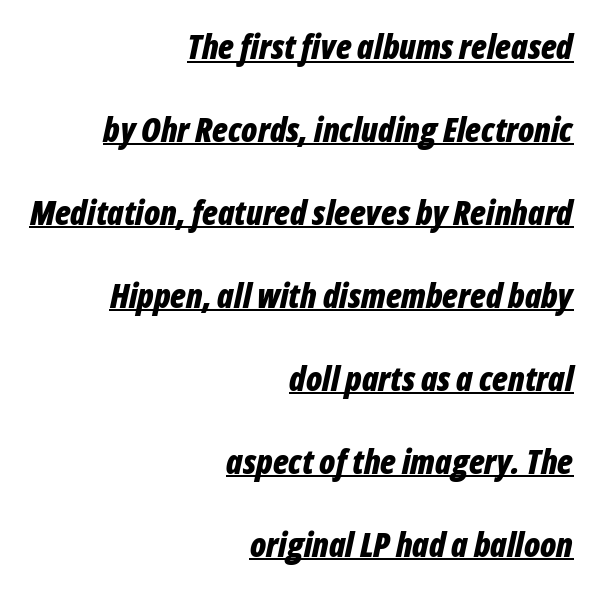
Q: Is the text bold? A: Yes.
Q: Is the text italic (slanted)? A: Yes, it leans right by about 12 degrees.
Q: Is the text underlined? A: Yes.
Q: How is the paragraph aligned? A: Right-aligned.
Q: Is the spacing between letters normal or unusually wide? A: Normal.
Q: Is the spacing between lines tight, normal or loose? A: Loose.
Q: Width (condensed, normal, or wide)? A: Condensed.
Q: Stroke contrast? A: Low.
Q: x-height? A: Medium.
Q: Monospaced? A: No.
